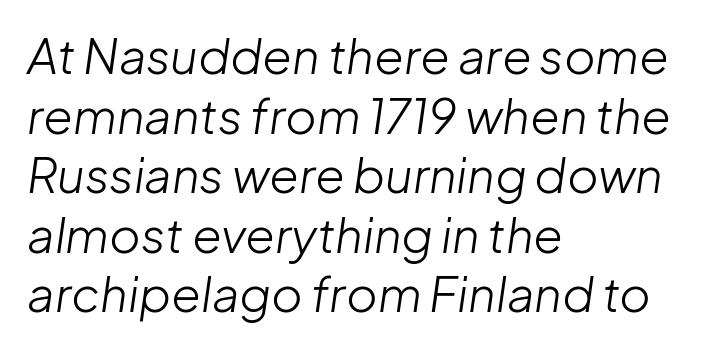
{"italic": "yes", "lean": "right", "slant_degrees": 8, "bold": "no", "weight": "light", "width": "normal", "stroke_contrast": "low", "x_height": "medium", "monospaced": "no", "underline": "no", "align": "left", "line_spacing_ratio": 1.24, "letter_spacing": "normal", "letter_spacing_em": 0.0, "glyph_px": 48}
